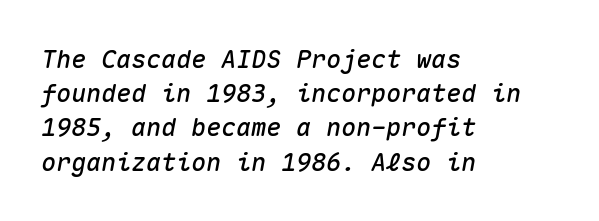
Q: Is the text italic (slanted)? A: Yes, it leans right by about 10 degrees.
Q: Is the text underlined? A: No.
Q: How is the paragraph aligned? A: Left-aligned.
Q: Is the spacing between letters normal or unusually wide? A: Normal.
Q: Is the spacing between lines tight, normal or loose? A: Normal.
